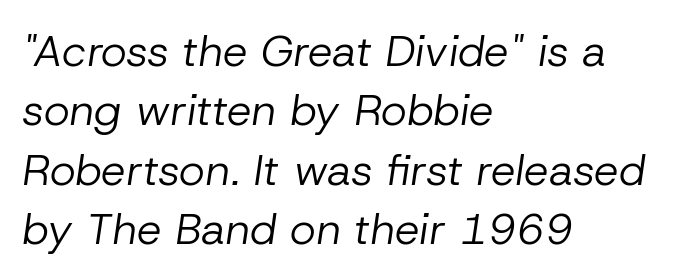
Q: Is the text bold? A: No.
Q: Is the text italic (slanted)? A: Yes, it leans right by about 8 degrees.
Q: Is the text underlined? A: No.
Q: How is the paragraph aligned? A: Left-aligned.
Q: Is the spacing between letters normal or unusually wide? A: Normal.
Q: Is the spacing between lines tight, normal or loose? A: Normal.
Q: Width (condensed, normal, or wide)? A: Normal.
Q: Stroke contrast? A: Low.
Q: x-height? A: Medium.
Q: Monospaced? A: No.
